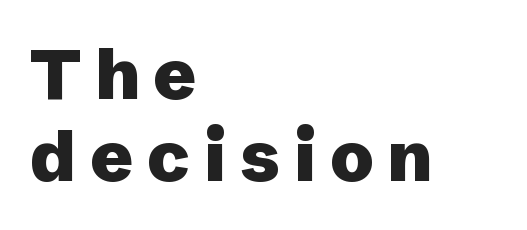
{"serif": "no", "italic": "no", "bold": "yes", "weight": "heavy", "width": "normal", "stroke_contrast": "low", "x_height": "medium", "monospaced": "no", "underline": "no", "align": "left", "line_spacing_ratio": 1.17, "letter_spacing": "wide", "letter_spacing_em": 0.2, "glyph_px": 70}
